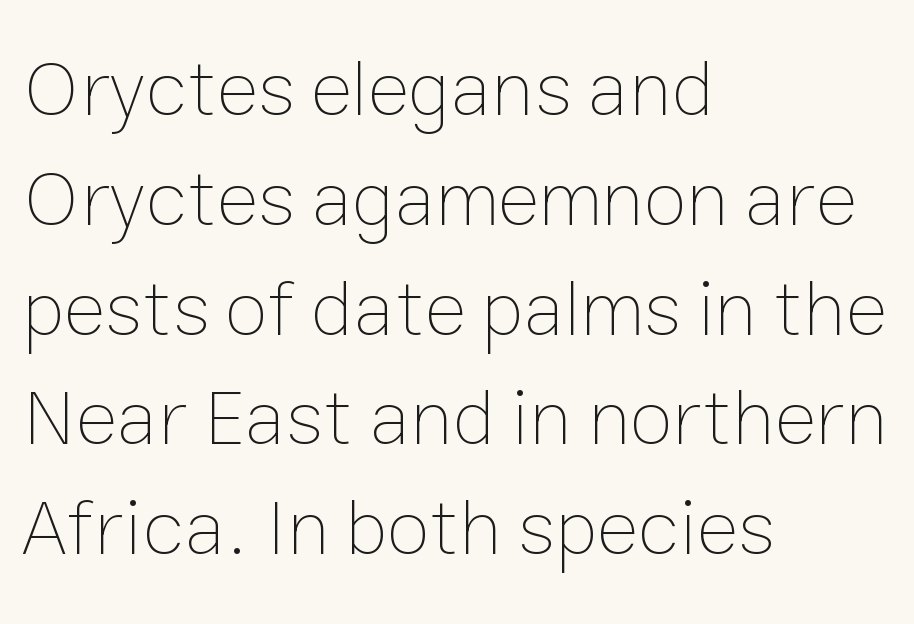
Baseline-to-baseline distance is the conventional proportion of letter height. Letters rest on an invisible, unmarked baseline. Think of a printed novel: that variable character pitch is what you see here. This reads as an unemphasized weight, regular at the heaviest. When letters stand straight like this, we call the style roman or upright. The setting favours the left margin, as ordinary paragraphs usually do.
